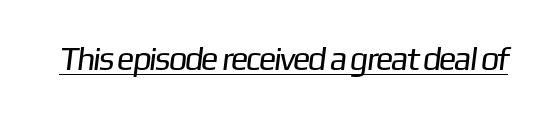
The image shows 33 px regular-weight sans-serif type; set normal letter spacing, underlined; low stroke contrast and a medium x-height.
